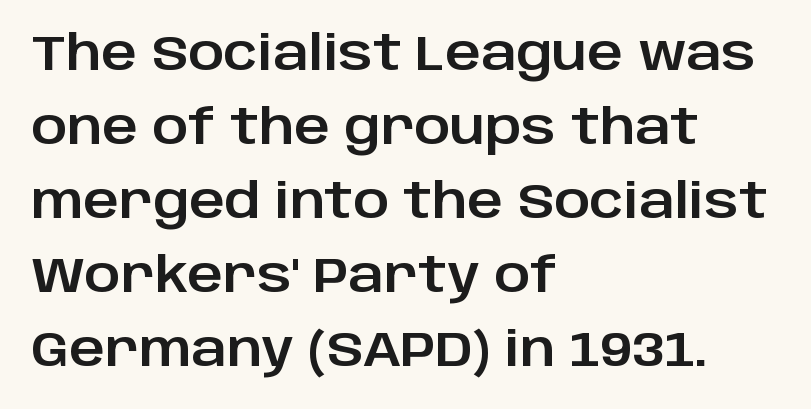
Q: Is the text italic (slanted)? A: No, it is upright.
Q: Is the typeface a serif or a sans-serif typeface? A: Sans-serif.
Q: Is the text underlined? A: No.
Q: How is the paragraph aligned? A: Left-aligned.
Q: Is the spacing between letters normal or unusually wide? A: Normal.
Q: Is the spacing between lines tight, normal or loose? A: Normal.
Q: Width (condensed, normal, or wide)? A: Normal.
Q: Stroke contrast? A: Low.
Q: x-height? A: Large.
Q: Monospaced? A: No.
